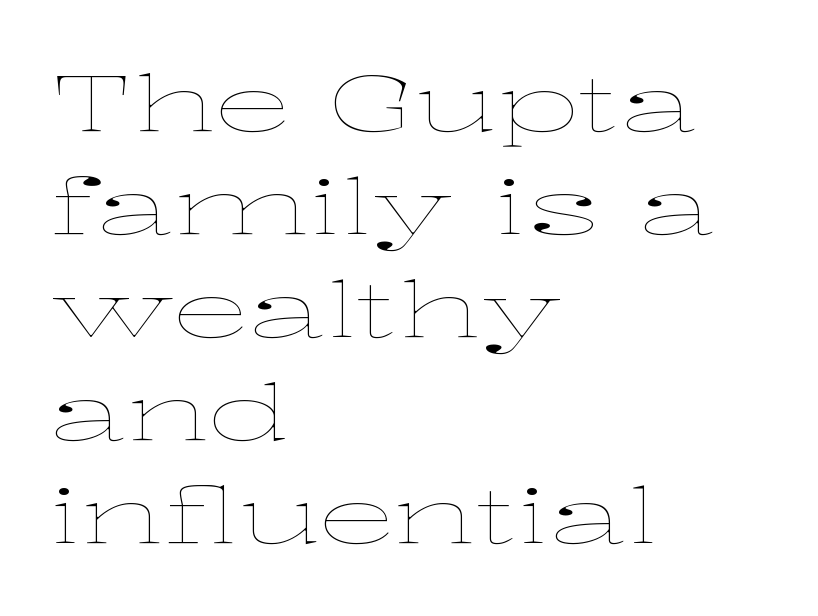
Inter-character spacing is left at the font's built-in metrics. The type sits square on the baseline with zero lean. Check the space under the baseline: it is left empty. All the whitespace from short lines collects on the right. Is this a fixed-width face? No — the glyphs have proportional, varying widths. The font sits on the lighter half of the weight spectrum, regular included.
